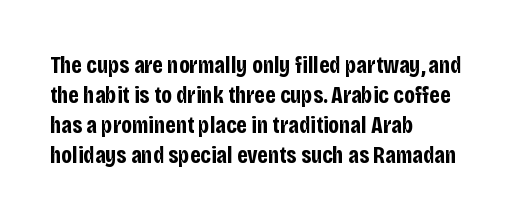
Q: Is the text bold? A: Yes.
Q: Is the text italic (slanted)? A: No, it is upright.
Q: Is the text underlined? A: No.
Q: How is the paragraph aligned? A: Left-aligned.
Q: Is the spacing between letters normal or unusually wide? A: Normal.
Q: Is the spacing between lines tight, normal or loose? A: Normal.
